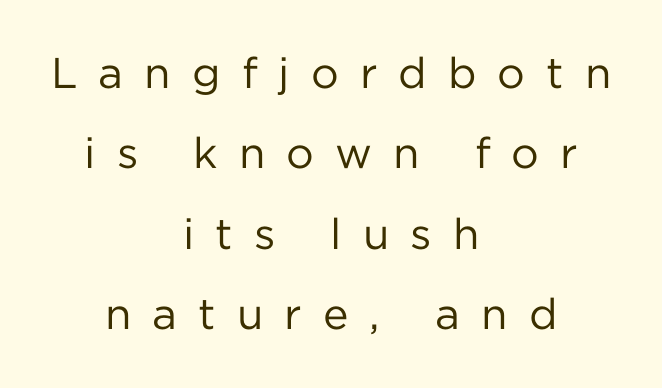
The image shows 43 px regular-weight sans-serif type, upright; set centered, line spacing 1.87x, unusually wide letter spacing (+0.49 em), not underlined; low stroke contrast and a medium x-height.
